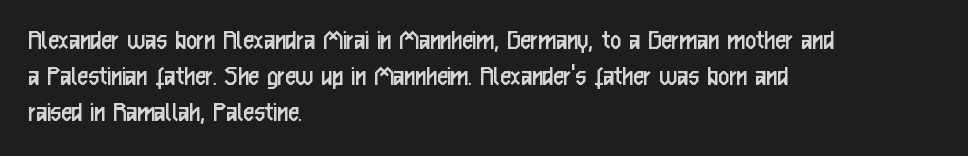
The image shows 30 px regular-weight, condensed sans-serif type, upright; set left-aligned, line spacing 1.2x, normal letter spacing, not underlined; low stroke contrast and a medium x-height.
